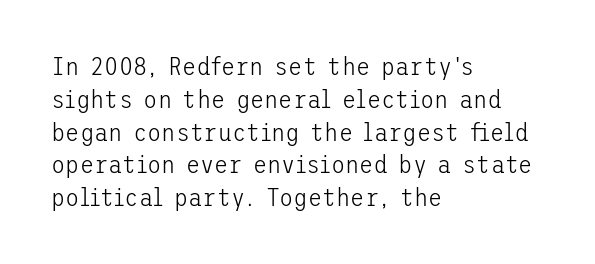
Check the space under the baseline: it is left empty. Posture: upright roman. Is the type heavy? It reads as light-to-regular instead. One-word summary of the alignment: left. The line-height multiplier appears to be the usual default.
